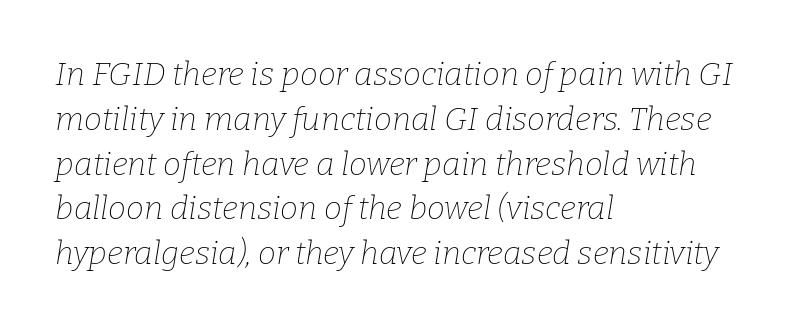
Q: Is the text bold? A: No.
Q: Is the text italic (slanted)? A: Yes, it leans right by about 9 degrees.
Q: Is the typeface a serif or a sans-serif typeface? A: Serif.
Q: Is the text underlined? A: No.
Q: How is the paragraph aligned? A: Left-aligned.
Q: Is the spacing between letters normal or unusually wide? A: Normal.
Q: Is the spacing between lines tight, normal or loose? A: Normal.
Q: Width (condensed, normal, or wide)? A: Normal.
Q: Stroke contrast? A: Low.
Q: x-height? A: Medium.
Q: Monospaced? A: No.
